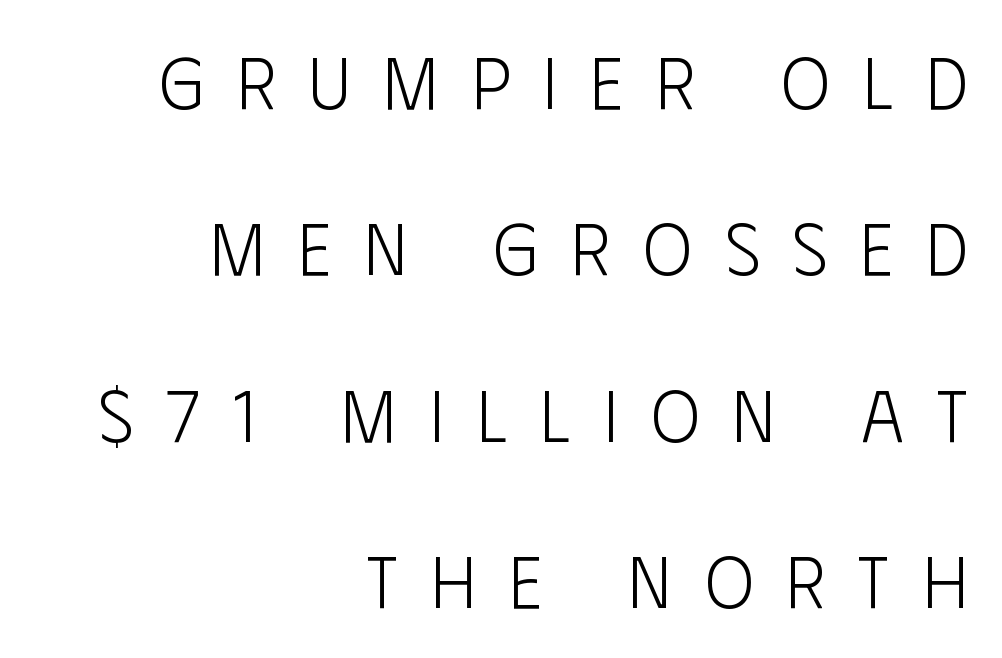
Q: Is the text bold? A: No.
Q: Is the text italic (slanted)? A: No, it is upright.
Q: Is the typeface a serif or a sans-serif typeface? A: Sans-serif.
Q: Is the text underlined? A: No.
Q: How is the paragraph aligned? A: Right-aligned.
Q: Is the spacing between letters normal or unusually wide? A: Unusually wide.
Q: Is the spacing between lines tight, normal or loose? A: Loose.
Q: Width (condensed, normal, or wide)? A: Condensed.
Q: Stroke contrast? A: Low.
Q: x-height? A: Large.
Q: Monospaced? A: No.
